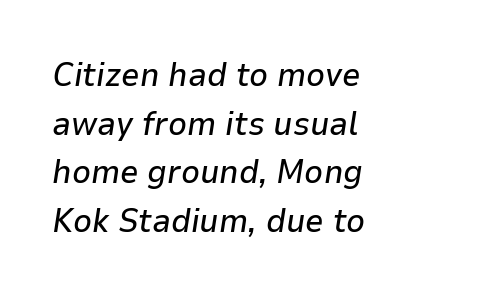
Observe the lean: these are italic letterforms. A typesetter would call this leading conventional body-copy spacing. In CSS terms this would be text-align: left. Each letter keeps its own natural width here, so spacing adapts to shape. The strip under each line holds only bare page. Letter spacing: default.
